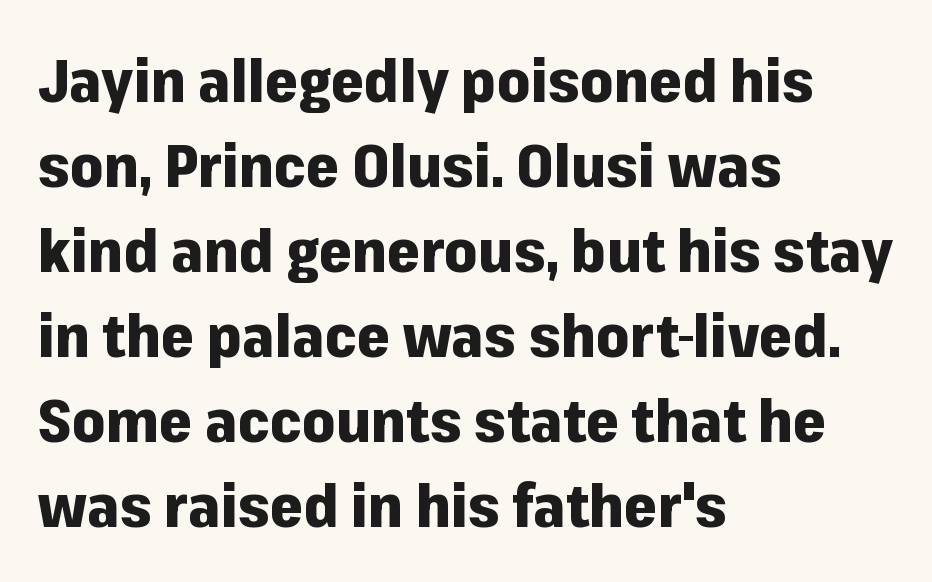
Q: Is the text bold? A: Yes.
Q: Is the text italic (slanted)? A: No, it is upright.
Q: Is the typeface a serif or a sans-serif typeface? A: Sans-serif.
Q: Is the text underlined? A: No.
Q: How is the paragraph aligned? A: Left-aligned.
Q: Is the spacing between letters normal or unusually wide? A: Normal.
Q: Is the spacing between lines tight, normal or loose? A: Normal.
Q: Width (condensed, normal, or wide)? A: Normal.
Q: Stroke contrast? A: Low.
Q: x-height? A: Medium.
Q: Monospaced? A: No.
